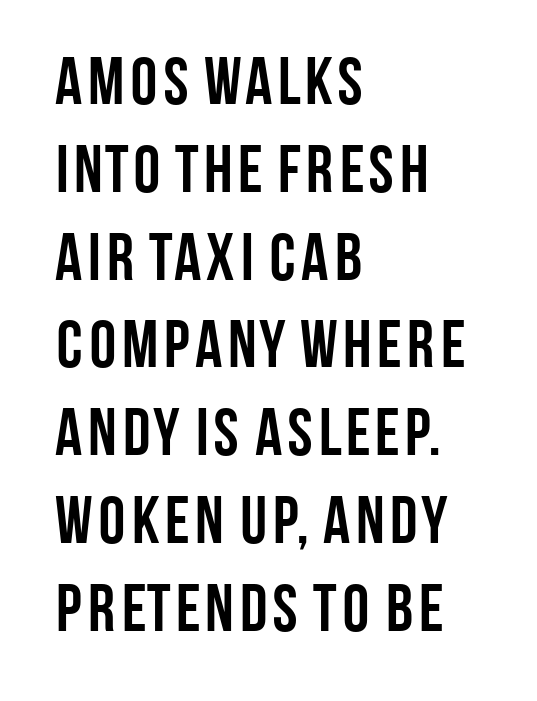
{"serif": "no", "italic": "no", "bold": "yes", "weight": "semibold", "width": "condensed", "stroke_contrast": "low", "x_height": "large", "monospaced": "no", "underline": "no", "align": "left", "line_spacing": "normal", "line_spacing_ratio": 1.31, "letter_spacing": "normal", "letter_spacing_em": 0.0, "glyph_px": 67}
